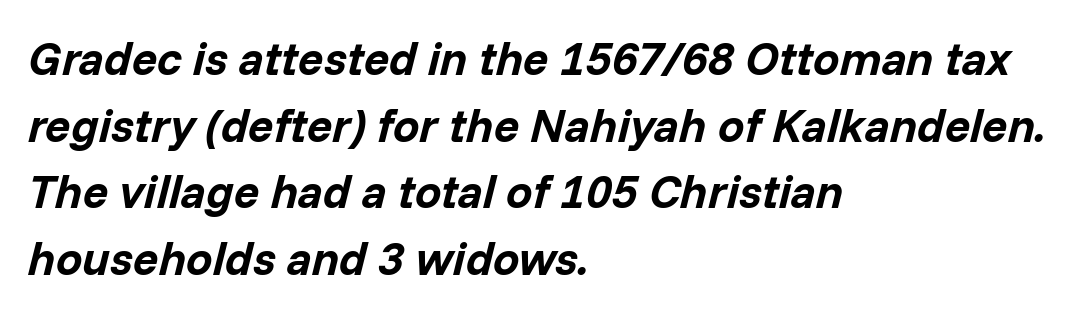
{"italic": "yes", "lean": "right", "slant_degrees": 14, "bold": "yes", "weight": "bold", "width": "normal", "stroke_contrast": "low", "x_height": "medium", "monospaced": "no", "underline": "no", "align": "left", "line_spacing": "normal", "line_spacing_ratio": 1.42, "letter_spacing": "normal", "letter_spacing_em": 0.0, "glyph_px": 47}
